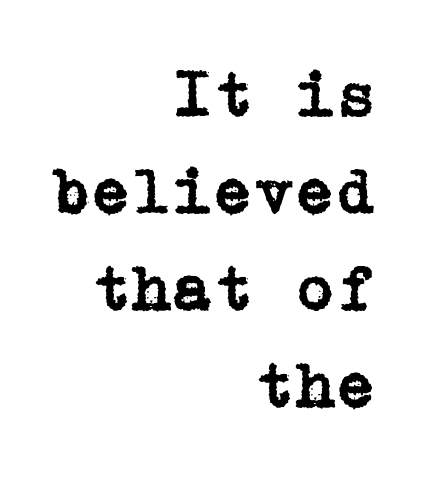
The image shows 66 px serif type, upright; set right-aligned, normal line spacing (1.47x), normal letter spacing, not underlined; low stroke contrast and a medium x-height.
